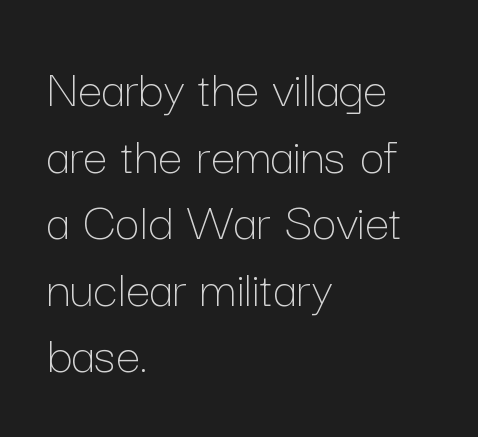
{"italic": "no", "bold": "no", "weight": "thin", "width": "normal", "stroke_contrast": "low", "x_height": "medium", "monospaced": "no", "underline": "no", "align": "left", "line_spacing_ratio": 1.21, "letter_spacing": "normal", "letter_spacing_em": 0.0, "glyph_px": 55}
